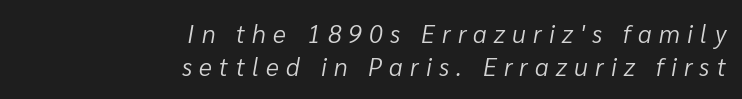
{"italic": "yes", "lean": "right", "slant_degrees": 10, "bold": "no", "underline": "no", "align": "right", "line_spacing": "normal", "line_spacing_ratio": 1.33, "letter_spacing": "wide", "letter_spacing_em": 0.29, "glyph_px": 25}
